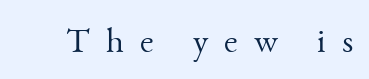
The strip under each line holds only bare page. Is this a fixed-width face? No — the glyphs have proportional, varying widths. Tall strokes in this sample are plumb rather than angled. Is the stroke heavy? The answer is a plain regular-or-lighter. Students, note that the glyphs here are deliberately spaced far apart. The face used here is seriffed, in the tradition of book romans.
